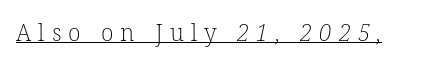
The image shows 23 px text type; set unusually wide letter spacing (+0.31 em), underlined.
